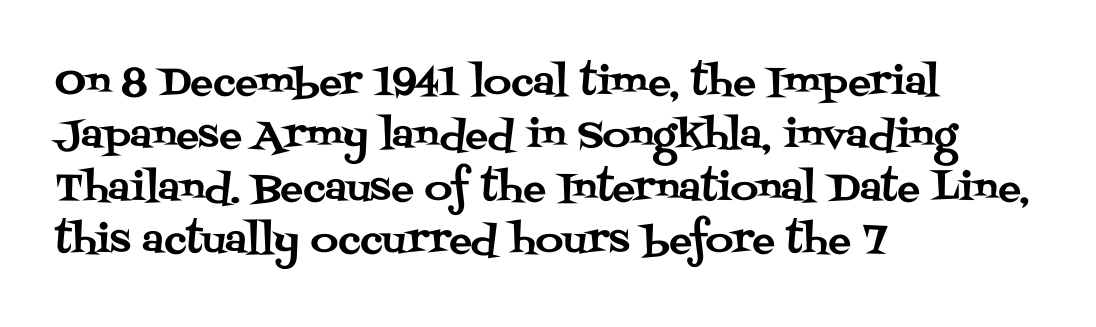
The image shows 38 px serif type, upright; set left-aligned, normal line spacing (1.39x), normal letter spacing, not underlined; medium stroke contrast and a large x-height.
